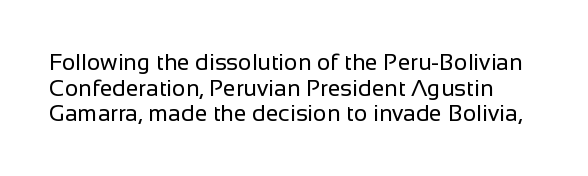
In terms of posture, this sample is upright. Just letters on the line, the space beneath them empty. Default kerning and tracking; the words read as compact shapes. Interline gaps are noticeably narrow in this sample. Weight class: somewhere from thin through regular.
